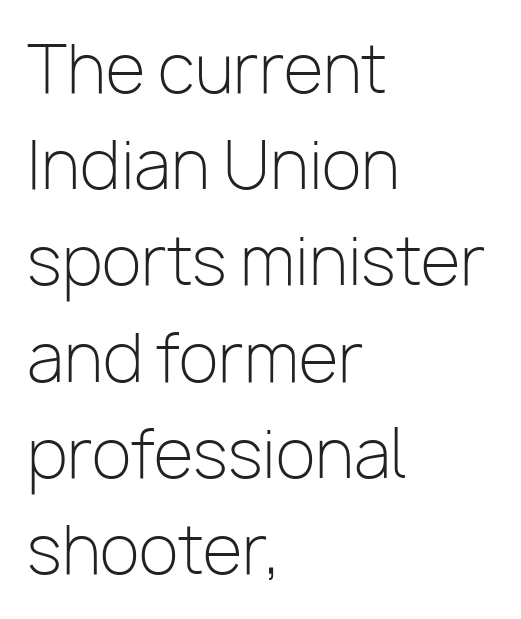
The face used here is proportionally spaced, like ordinary book or web type. A typesetter would label this face a sans. Leading: standard. The letters look calm and open, with moderate or lighter stems. The horizontal fit of the characters is conventional and even. Just letters on the line, the space beneath them empty.
